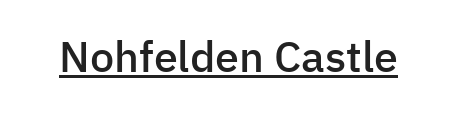
Compared with typical body copy, the letter spacing here is the same. A baseline rule has been typeset under these characters. Typesetter's note: demi weight, one step under bold. Each letter keeps its own natural width here, so spacing adapts to shape.
